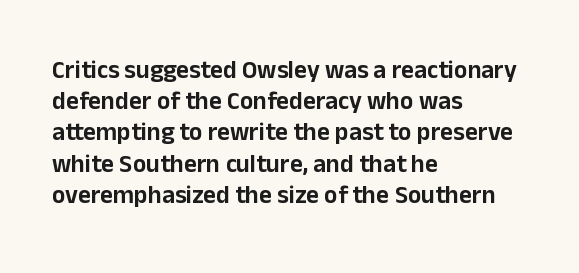
{"italic": "no", "underline": "no", "align": "left", "line_spacing": "normal", "line_spacing_ratio": 1.25, "letter_spacing": "normal", "letter_spacing_em": 0.0, "glyph_px": 25}
